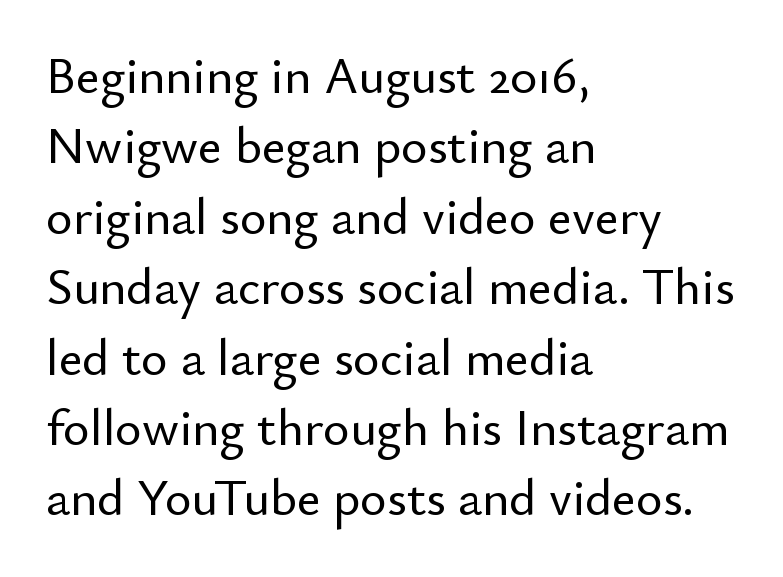
Q: Is the text italic (slanted)? A: No, it is upright.
Q: Is the typeface a serif or a sans-serif typeface? A: Sans-serif.
Q: Is the text underlined? A: No.
Q: How is the paragraph aligned? A: Left-aligned.
Q: Is the spacing between letters normal or unusually wide? A: Normal.
Q: Is the spacing between lines tight, normal or loose? A: Normal.
Q: Width (condensed, normal, or wide)? A: Normal.
Q: Stroke contrast? A: Low.
Q: x-height? A: Small.
Q: Monospaced? A: No.
